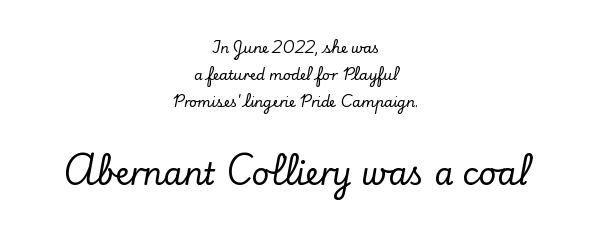
Rule under the text: the space is simply empty. The rendering uses natural spacing where letterforms have individual widths. Vertically, the passage feels expansive, rows floating well apart. The face used here appears at its bigger size in the lower chunk. Does the type have serifs? Yes, each stem ends in a small foot.
